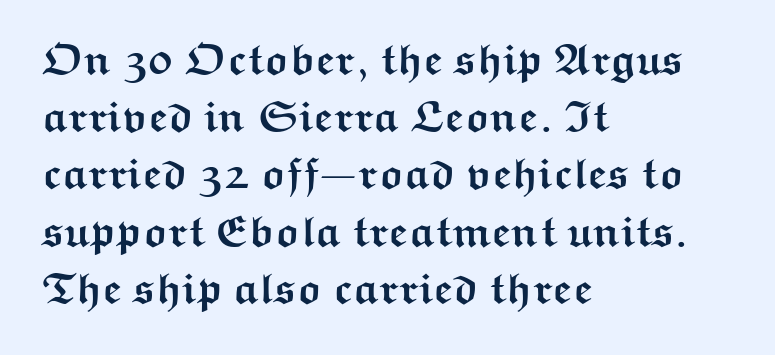
Q: Is the text bold? A: Yes.
Q: Is the text italic (slanted)? A: No, it is upright.
Q: Is the typeface a serif or a sans-serif typeface? A: Sans-serif.
Q: Is the text underlined? A: No.
Q: How is the paragraph aligned? A: Left-aligned.
Q: Is the spacing between letters normal or unusually wide? A: Normal.
Q: Is the spacing between lines tight, normal or loose? A: Normal.
Q: Width (condensed, normal, or wide)? A: Wide.
Q: Stroke contrast? A: Medium.
Q: x-height? A: Medium.
Q: Monospaced? A: No.
